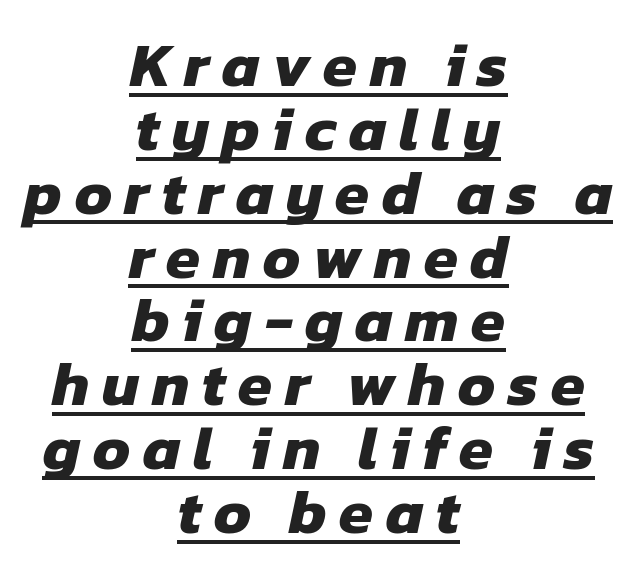
Q: Is the text bold? A: Yes.
Q: Is the typeface a serif or a sans-serif typeface? A: Sans-serif.
Q: Is the text underlined? A: Yes.
Q: How is the paragraph aligned? A: Centered.
Q: Is the spacing between letters normal or unusually wide? A: Unusually wide.
Q: Is the spacing between lines tight, normal or loose? A: Tight.
Q: Width (condensed, normal, or wide)? A: Normal.
Q: Stroke contrast? A: Low.
Q: x-height? A: Medium.
Q: Monospaced? A: No.
